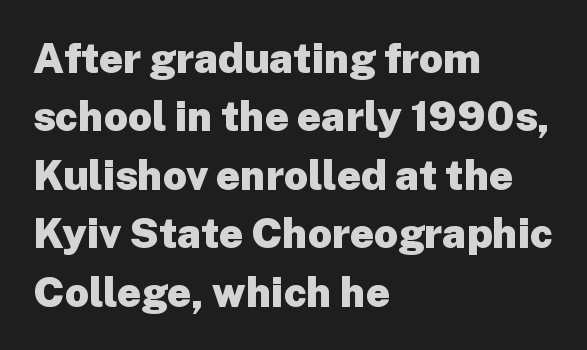
Vertically, the passage feels balanced, rows spaced as you'd expect. Here the glyphs are tracked normally, forming tight word shapes. Note: no serifs on the glyphs. Is there any slant? The stems are plumb.
